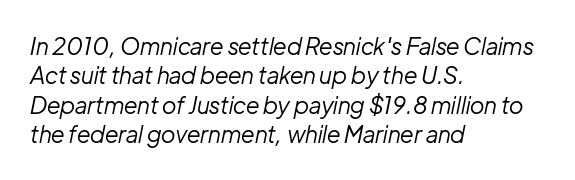
{"italic": "yes", "lean": "right", "slant_degrees": 12, "bold": "no", "underline": "no", "align": "left", "line_spacing": "normal", "line_spacing_ratio": 1.28, "letter_spacing": "normal", "letter_spacing_em": 0.0, "glyph_px": 23}
